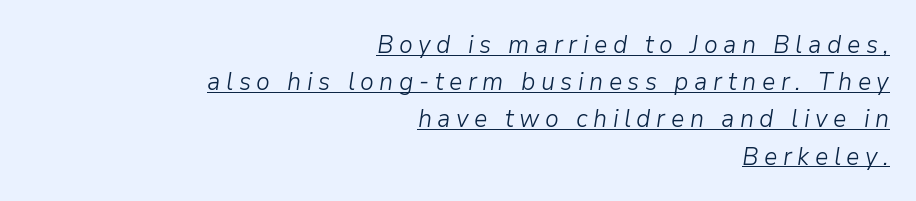
{"italic": "yes", "lean": "right", "slant_degrees": 9, "bold": "no", "underline": "yes", "align": "right", "line_spacing": "normal", "line_spacing_ratio": 1.49, "letter_spacing": "wide", "letter_spacing_em": 0.22, "glyph_px": 25}
